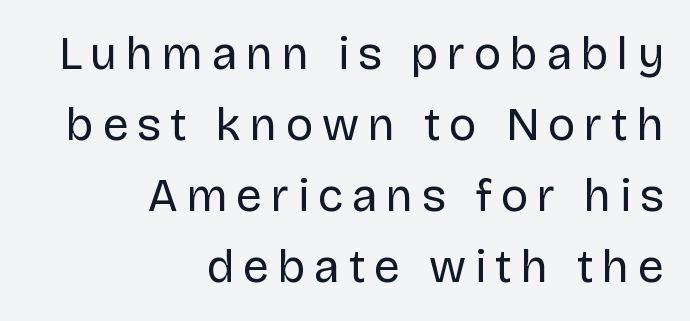
Normally led — the rows are evenly, conventionally spaced. Compared with a flush-left layout, this one pins lines to the opposite, right side. This sample has the flowing, uneven cadence of proportional lettering. Ascenders rise straight up at ninety degrees. Font category for this specimen: sans-serif. Check the space under the baseline: it is left empty.
